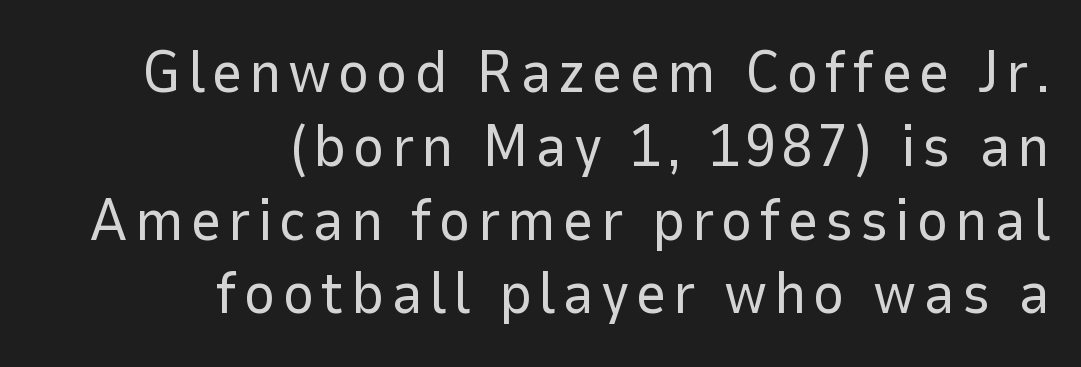
Anything drawn beneath the words? Only blank space. The passage shown is typed in a proportional face where columns would drift. Unbolded letterforms with no extra heft. The letters stand straight up with perfectly vertical stems. Letterform terminals end flat and unadorned throughout the passage.
